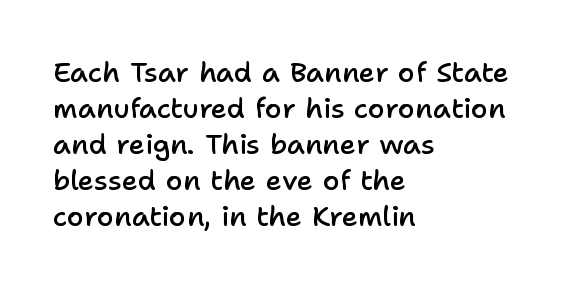
{"serif": "no", "italic": "no", "bold": "semi", "weight": "semibold", "width": "normal", "stroke_contrast": "low", "x_height": "medium", "monospaced": "no", "underline": "no", "align": "left", "line_spacing": "normal", "line_spacing_ratio": 1.29, "letter_spacing": "normal", "letter_spacing_em": 0.0, "glyph_px": 28}
